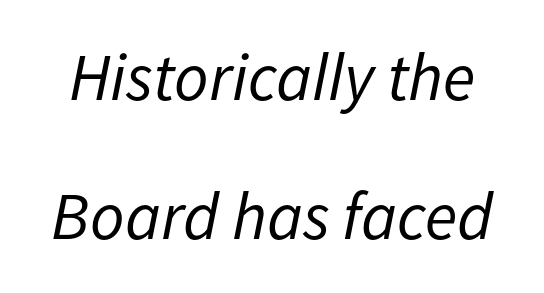
The image shows 67 px regular-weight type, italic (leaning right); set loose line spacing (2.08x), normal letter spacing, not underlined; low stroke contrast and a medium x-height.
